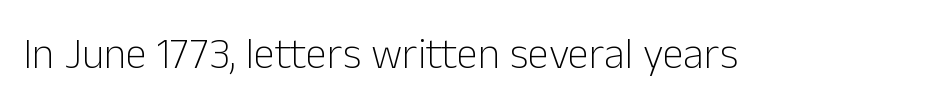
The image shows 43 px light sans-serif type, upright; set normal letter spacing, not underlined; low stroke contrast and a medium x-height.
